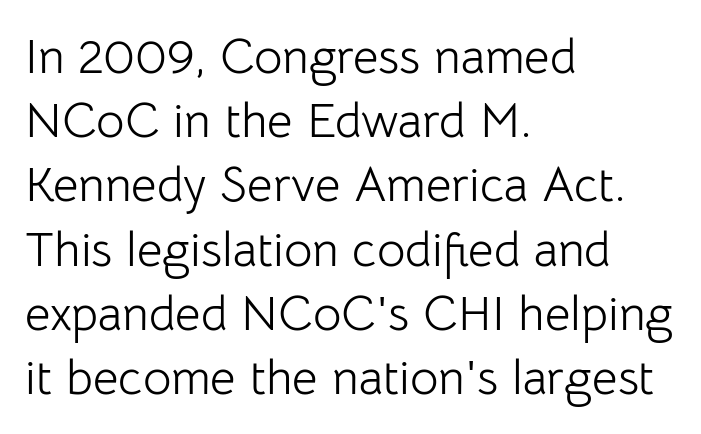
Stroke terminals: plain, sans-serif. Designer's note — italics off, roman on. Heft: none added — not bold. A typesetter would call this proportional, since set widths differ per character. The compositor pushed each line to the left boundary.
